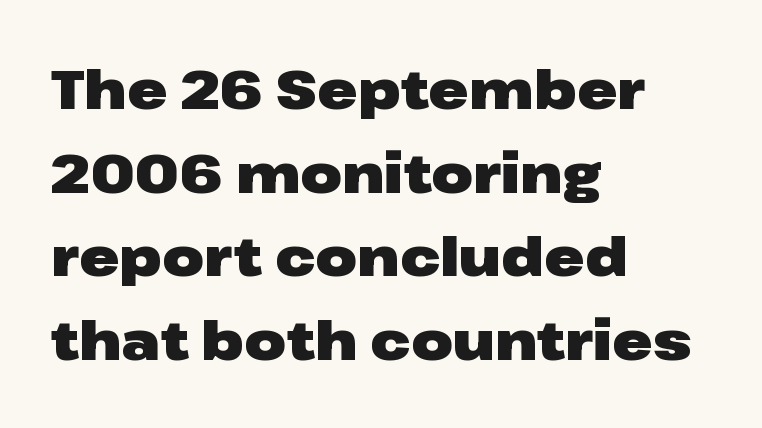
{"serif": "no", "italic": "no", "bold": "yes", "weight": "heavy", "width": "wide", "stroke_contrast": "low", "x_height": "medium", "monospaced": "no", "underline": "no", "align": "left", "line_spacing": "normal", "line_spacing_ratio": 1.55, "letter_spacing": "normal", "letter_spacing_em": 0.0, "glyph_px": 54}
